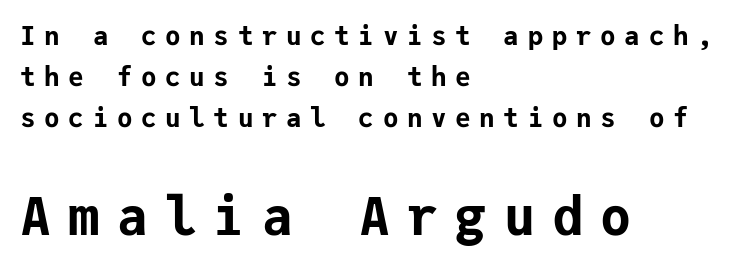
One glance says typical: line gaps are just what's usual. This is the regular roman posture of the typeface. The passage shown is not underscored anywhere. Left-aligned paragraph, ragged on the right. Whoever set this made the second block the dominant, larger element.
